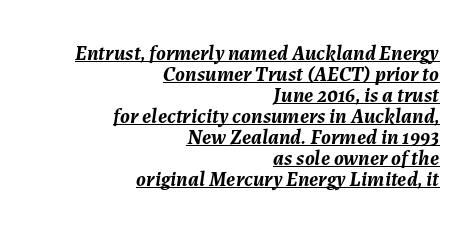
Visually the block forms a straight wall on the right and a jagged coastline on the left. You could call the tracking neutral — neither tight nor loose. Check the space under the baseline: a stroke is drawn there. Successive baselines arrive quickly, one right under another.
